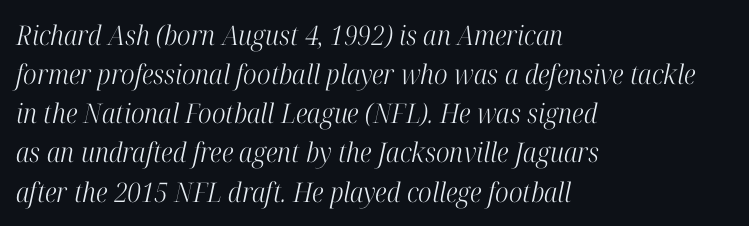
Q: Is the text bold? A: No.
Q: Is the text italic (slanted)? A: Yes, it leans right by about 12 degrees.
Q: Is the text underlined? A: No.
Q: How is the paragraph aligned? A: Left-aligned.
Q: Is the spacing between letters normal or unusually wide? A: Normal.
Q: Is the spacing between lines tight, normal or loose? A: Normal.
